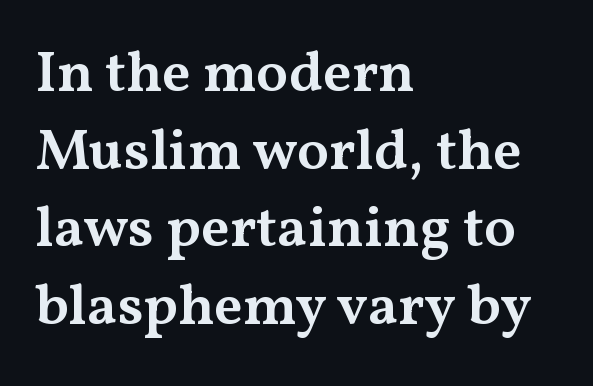
Q: Is the text bold? A: Semi-bold.
Q: Is the text italic (slanted)? A: No, it is upright.
Q: Is the typeface a serif or a sans-serif typeface? A: Serif.
Q: Is the text underlined? A: No.
Q: How is the paragraph aligned? A: Left-aligned.
Q: Is the spacing between letters normal or unusually wide? A: Normal.
Q: Is the spacing between lines tight, normal or loose? A: Normal.
Q: Width (condensed, normal, or wide)? A: Wide.
Q: Stroke contrast? A: Medium.
Q: x-height? A: Medium.
Q: Monospaced? A: No.
